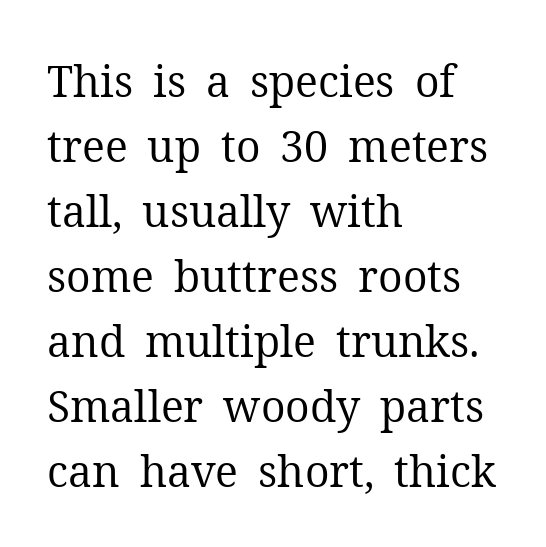
{"serif": "yes", "italic": "no", "bold": "no", "weight": "regular", "width": "normal", "stroke_contrast": "medium", "x_height": "medium", "monospaced": "no", "underline": "no", "align": "left", "line_spacing": "normal", "line_spacing_ratio": 1.51, "letter_spacing": "normal", "letter_spacing_em": 0.0, "glyph_px": 43}
